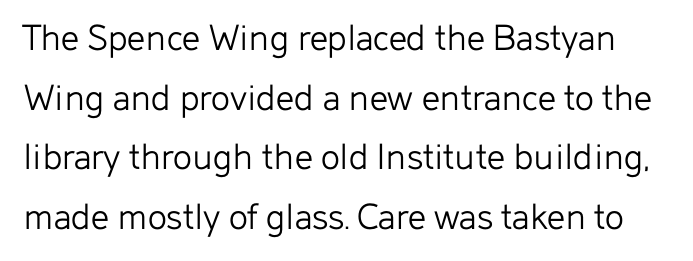
{"serif": "no", "italic": "no", "bold": "no", "weight": "light", "width": "normal", "stroke_contrast": "low", "x_height": "medium", "monospaced": "no", "underline": "no", "line_spacing": "normal", "line_spacing_ratio": 1.49, "letter_spacing": "normal", "letter_spacing_em": 0.0, "glyph_px": 40}
